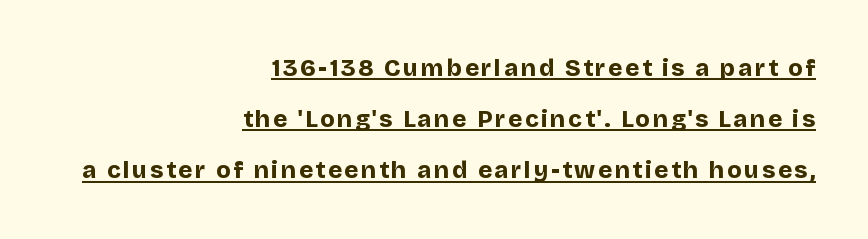
The specimen reads as upright at a glance. This sample trades compactness for vertical openness between lines. Chunky letters — that's bold for sure. Where is the straight margin? On the right.
